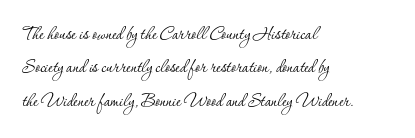
The image shows 22 px text type; set left-aligned, normal line spacing (1.52x), normal letter spacing, not underlined.
